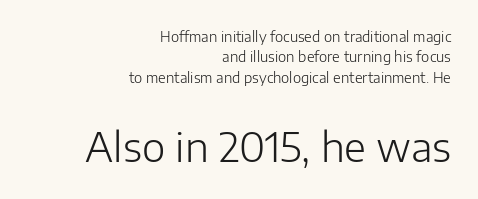
{"serif": "no", "italic": "no", "bold": "no", "weight": "light", "width": "normal", "stroke_contrast": "low", "x_height": "medium", "monospaced": "no", "underline": "no", "align": "right", "line_spacing": "normal", "line_spacing_ratio": 1.46, "letter_spacing": "normal", "letter_spacing_em": 0.0, "larger_block": "second", "size_ratio": 2.86, "glyph_px": 40}
